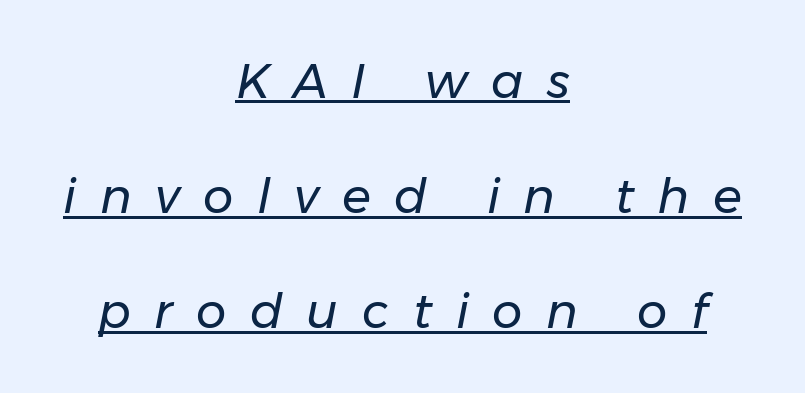
Q: Is the text bold? A: No.
Q: Is the text italic (slanted)? A: Yes, it leans right by about 11 degrees.
Q: Is the text underlined? A: Yes.
Q: How is the paragraph aligned? A: Centered.
Q: Is the spacing between letters normal or unusually wide? A: Unusually wide.
Q: Is the spacing between lines tight, normal or loose? A: Loose.
Q: Width (condensed, normal, or wide)? A: Normal.
Q: Stroke contrast? A: Low.
Q: x-height? A: Medium.
Q: Monospaced? A: No.
